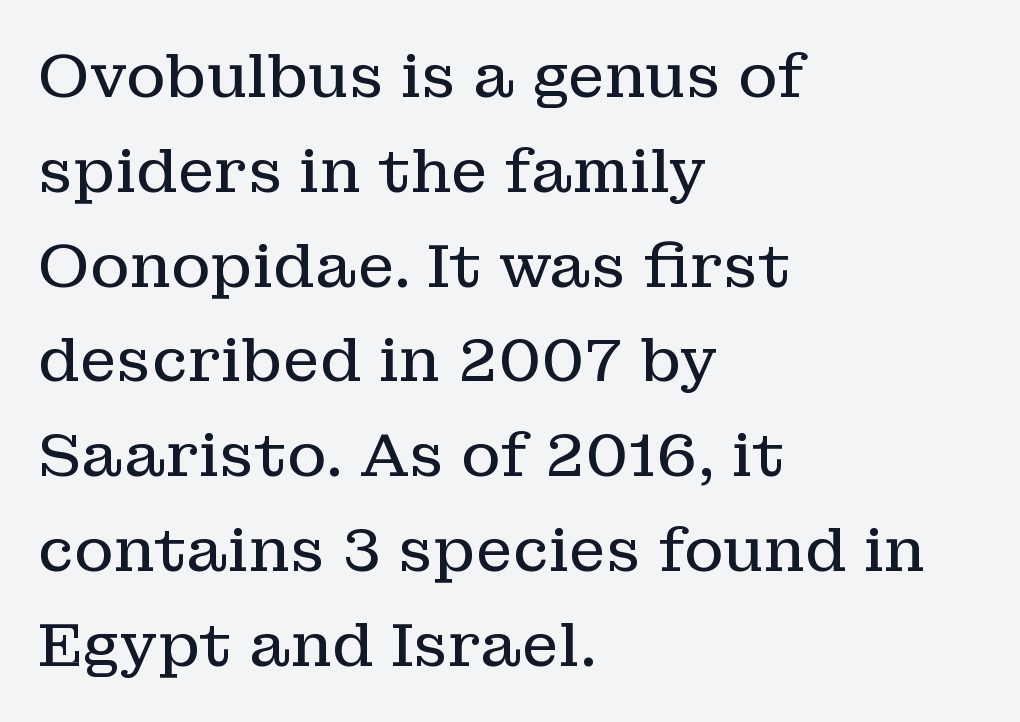
The image shows 60 px regular-weight serif type, upright; set left-aligned, normal line spacing (1.58x), normal letter spacing, not underlined; low stroke contrast and a medium x-height.
